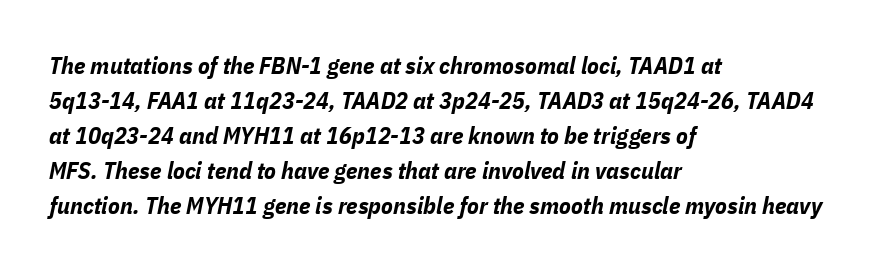
Q: Is the text bold? A: Yes.
Q: Is the text italic (slanted)? A: Yes, it leans right by about 11 degrees.
Q: Is the text underlined? A: No.
Q: How is the paragraph aligned? A: Left-aligned.
Q: Is the spacing between letters normal or unusually wide? A: Normal.
Q: Is the spacing between lines tight, normal or loose? A: Normal.
